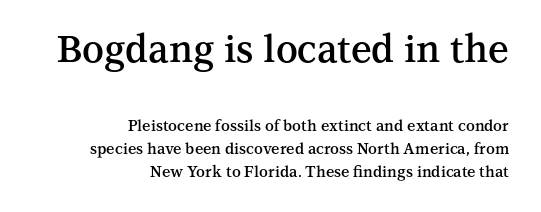
Q: Is the text bold? A: Semi-bold.
Q: Is the text italic (slanted)? A: No, it is upright.
Q: Is the typeface a serif or a sans-serif typeface? A: Serif.
Q: Is the text underlined? A: No.
Q: How is the paragraph aligned? A: Right-aligned.
Q: Is the spacing between letters normal or unusually wide? A: Normal.
Q: Is the spacing between lines tight, normal or loose? A: Normal.
Q: Which block of text is set in a larger size, the first (top) or the second (bottom)? A: The first (top) one.
Q: Width (condensed, normal, or wide)? A: Normal.
Q: Stroke contrast? A: Medium.
Q: x-height? A: Medium.
Q: Monospaced? A: No.
